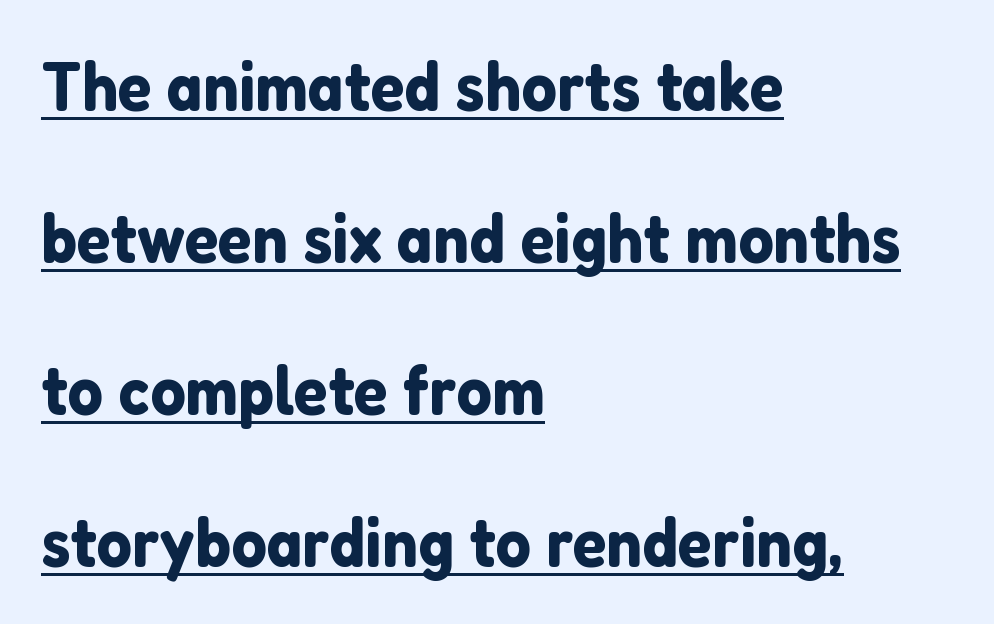
{"serif": "no", "italic": "no", "width": "normal", "stroke_contrast": "low", "x_height": "medium", "monospaced": "no", "underline": "yes", "align": "left", "line_spacing": "loose", "line_spacing_ratio": 2.17, "letter_spacing": "normal", "letter_spacing_em": 0.0, "glyph_px": 70}
